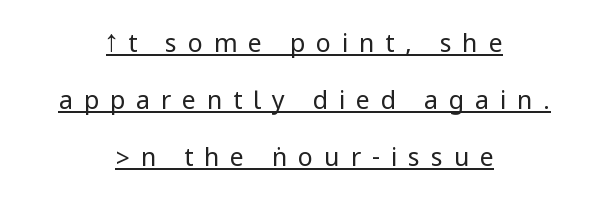
The horizontal fit of the characters is loose and conspicuously gappy. The typography opts for an upright posture over an oblique one. Centered paragraph, ragged on both sides. The rendering uses the underline text-decoration. Weight: regular or lighter. Honestly, the rows look like they've been pulled way apart.
